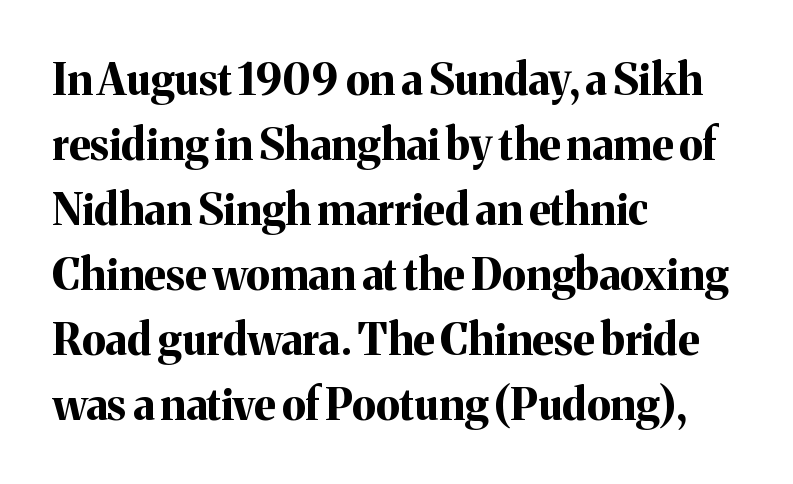
Caption: multi-line text, flush left, ragged right. A clean baseline with only descenders dipping below it. Varying glyph widths throughout — classic text-font behaviour. Honestly, the row spacing looks completely unremarkable.
